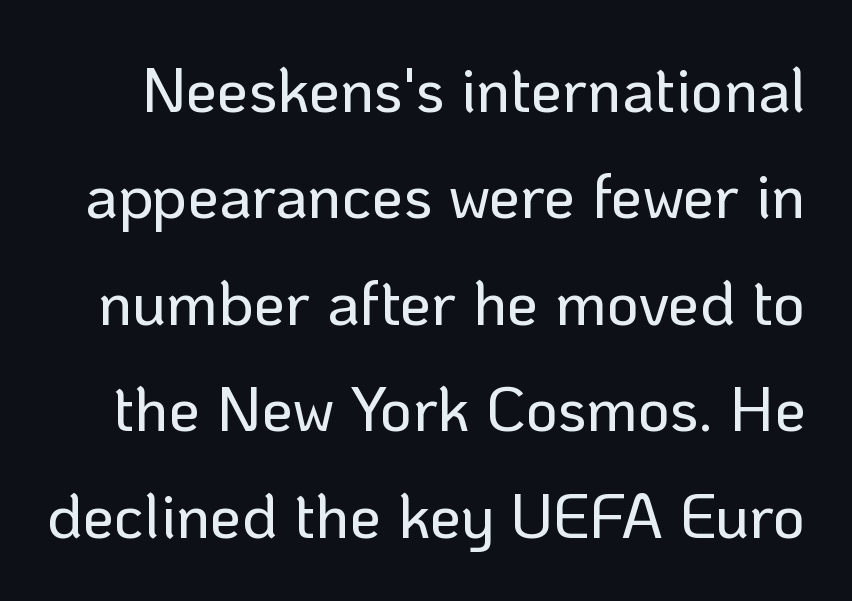
{"serif": "no", "italic": "no", "width": "normal", "stroke_contrast": "low", "x_height": "medium", "monospaced": "no", "underline": "no", "line_spacing": "normal", "line_spacing_ratio": 1.69, "letter_spacing": "normal", "letter_spacing_em": 0.0, "glyph_px": 63}
